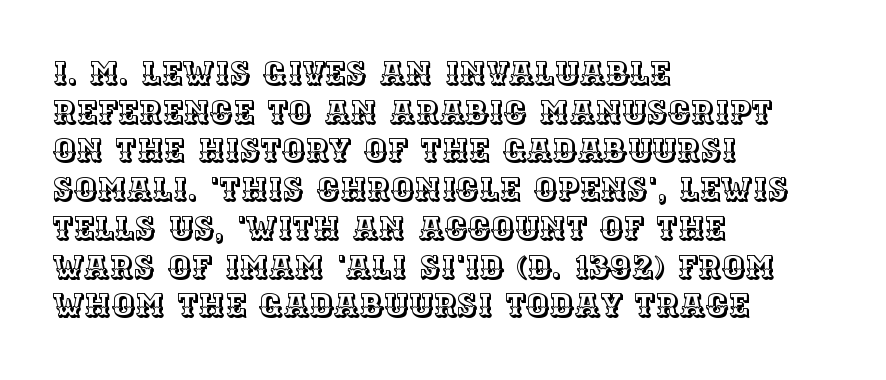
Caption: standard tracking, unaltered. Reading down the block, your eye returns to a fixed left position each line. Words float on clear page, feet unadorned. The passage shown is typed in a proportional face where columns would drift. Posture: straight, roman, zero tilt.
